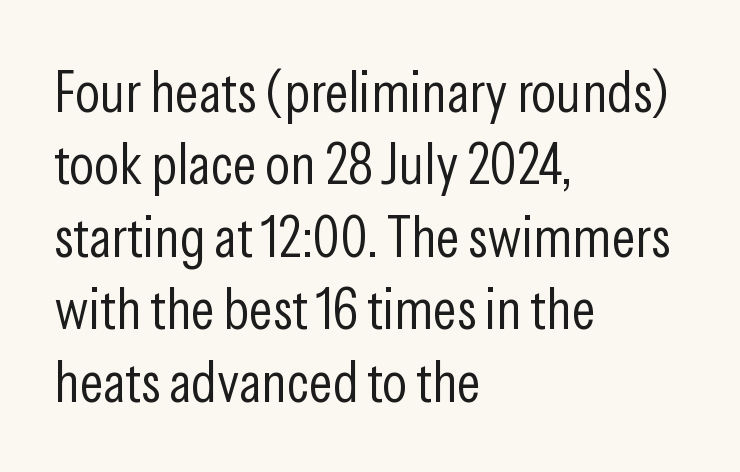
The image shows 58 px light, condensed sans-serif type, upright; set left-aligned, normal line spacing (1.25x), normal letter spacing, not underlined; low stroke contrast and a medium x-height.
